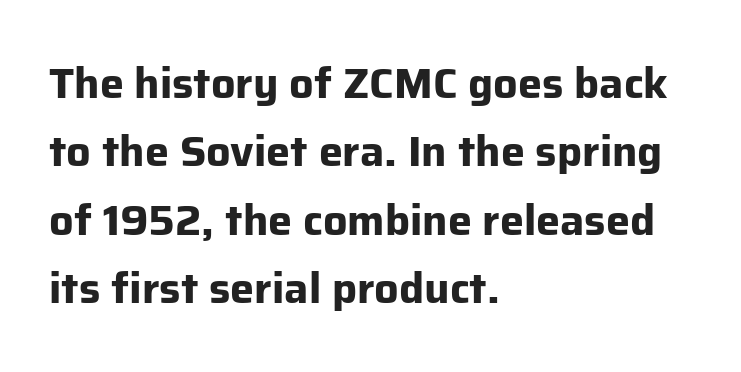
Stroke terminals: plain, sans-serif. This sample has the flowing, uneven cadence of proportional lettering. Which margin do the lines hug? The left one — the right edge is uneven. Tracking value appears to be zero — textbook default spacing.
